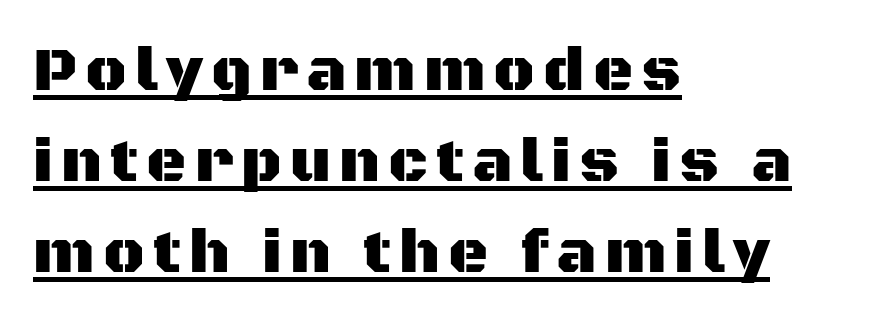
Q: Is the text italic (slanted)? A: No, it is upright.
Q: Is the typeface a serif or a sans-serif typeface? A: Sans-serif.
Q: Is the text underlined? A: Yes.
Q: How is the paragraph aligned? A: Left-aligned.
Q: Is the spacing between lines tight, normal or loose? A: Normal.
Q: Width (condensed, normal, or wide)? A: Normal.
Q: Stroke contrast? A: Medium.
Q: x-height? A: Large.
Q: Monospaced? A: No.
